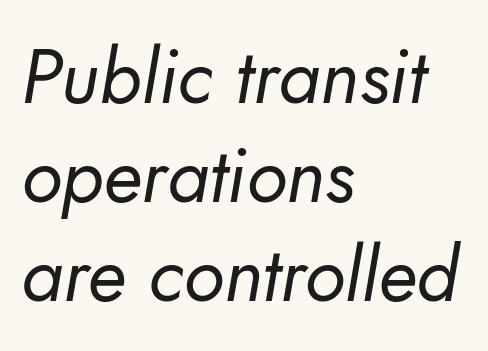
{"serif": "no", "bold": "no", "weight": "regular", "width": "normal", "stroke_contrast": "low", "x_height": "small", "monospaced": "no", "underline": "no", "align": "left", "line_spacing": "normal", "line_spacing_ratio": 1.3, "letter_spacing": "normal", "letter_spacing_em": 0.0, "glyph_px": 76}
